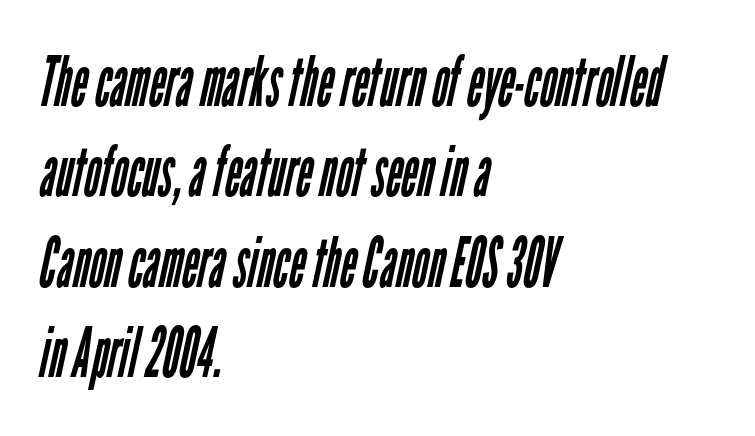
The image shows 70 px regular-weight, condensed sans-serif type; set left-aligned, normal line spacing (1.29x), normal letter spacing, not underlined; low stroke contrast and a medium x-height.
